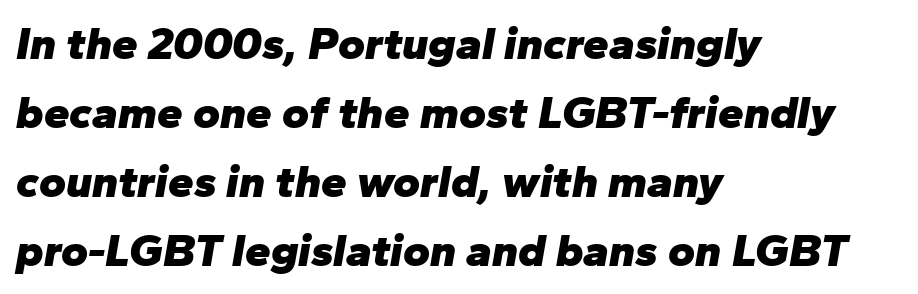
Q: Is the text bold? A: Yes.
Q: Is the text italic (slanted)? A: Yes, it leans right by about 10 degrees.
Q: Is the text underlined? A: No.
Q: How is the paragraph aligned? A: Left-aligned.
Q: Is the spacing between letters normal or unusually wide? A: Normal.
Q: Is the spacing between lines tight, normal or loose? A: Normal.
Q: Width (condensed, normal, or wide)? A: Normal.
Q: Stroke contrast? A: Low.
Q: x-height? A: Medium.
Q: Monospaced? A: No.
